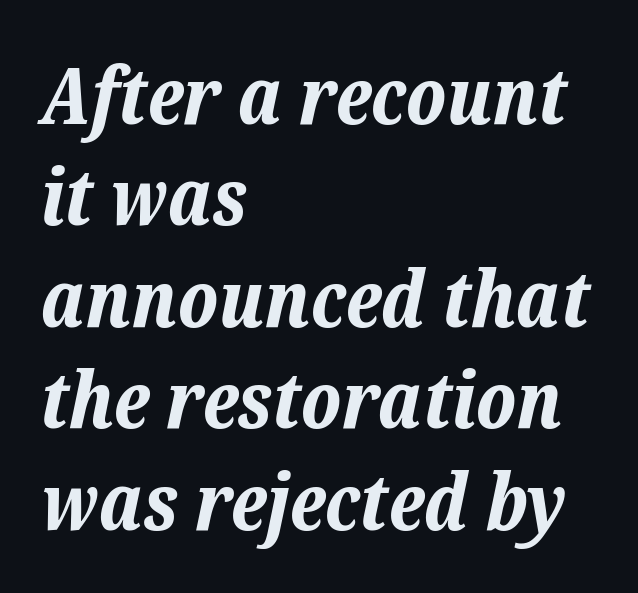
Think of a printed novel: that variable character pitch is what you see here. The letterforms sit shoulder to shoulder at normal distance. Compared with a centered layout, this one pins lines to the left instead. Notice how descenders clear the ascenders below comfortably — that's standard leading. Plain, unruled lines of type. The passage shown leans; its letterforms are oblique.
